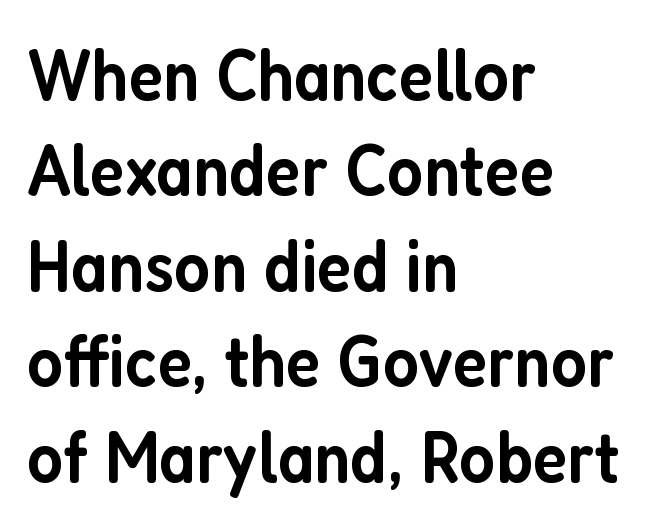
{"serif": "no", "italic": "no", "bold": "semi", "weight": "semibold", "width": "condensed", "stroke_contrast": "low", "x_height": "medium", "monospaced": "no", "underline": "no", "align": "left", "line_spacing": "normal", "line_spacing_ratio": 1.29, "letter_spacing": "normal", "letter_spacing_em": 0.0, "glyph_px": 74}
